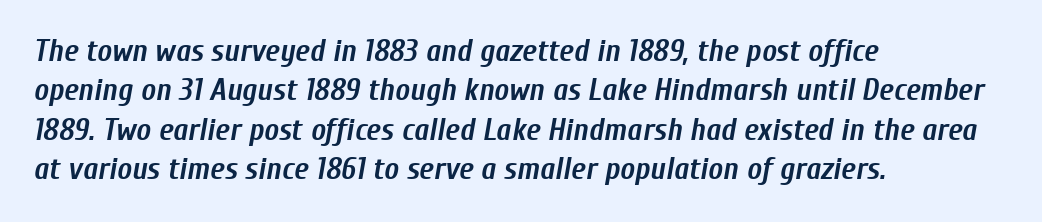
Q: Is the text bold? A: Yes.
Q: Is the text italic (slanted)? A: Yes, it leans right by about 10 degrees.
Q: Is the text underlined? A: No.
Q: How is the paragraph aligned? A: Left-aligned.
Q: Is the spacing between letters normal or unusually wide? A: Normal.
Q: Is the spacing between lines tight, normal or loose? A: Normal.
Q: Width (condensed, normal, or wide)? A: Condensed.
Q: Stroke contrast? A: Low.
Q: x-height? A: Medium.
Q: Monospaced? A: No.
